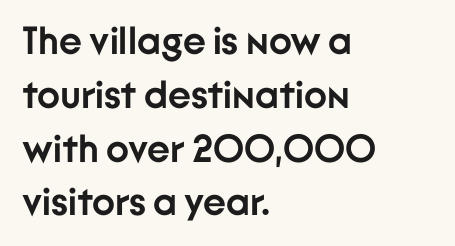
The image shows 39 px semibold sans-serif type, upright; set left-aligned, normal line spacing (1.38x), normal letter spacing, not underlined; low stroke contrast and a medium x-height.
